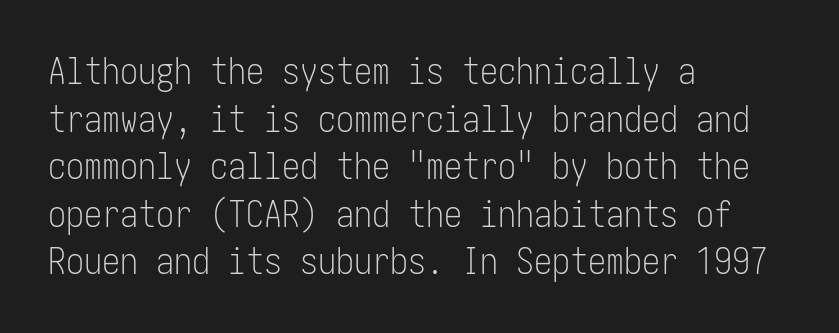
Q: Is the text bold? A: No.
Q: Is the text italic (slanted)? A: No, it is upright.
Q: Is the typeface a serif or a sans-serif typeface? A: Sans-serif.
Q: Is the text underlined? A: No.
Q: How is the paragraph aligned? A: Left-aligned.
Q: Is the spacing between letters normal or unusually wide? A: Normal.
Q: Is the spacing between lines tight, normal or loose? A: Normal.
Q: Width (condensed, normal, or wide)? A: Condensed.
Q: Stroke contrast? A: Low.
Q: x-height? A: Medium.
